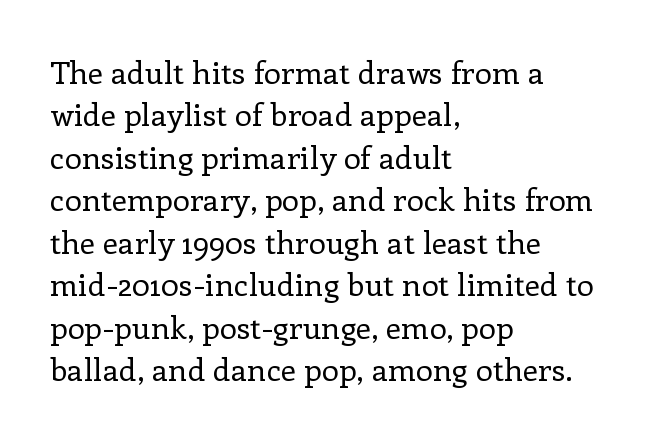
This rendering uses left alignment, leaving the right contour irregular. These lines are composed in type with serifs. The rendering uses natural spacing where letterforms have individual widths. Type without underlining.
